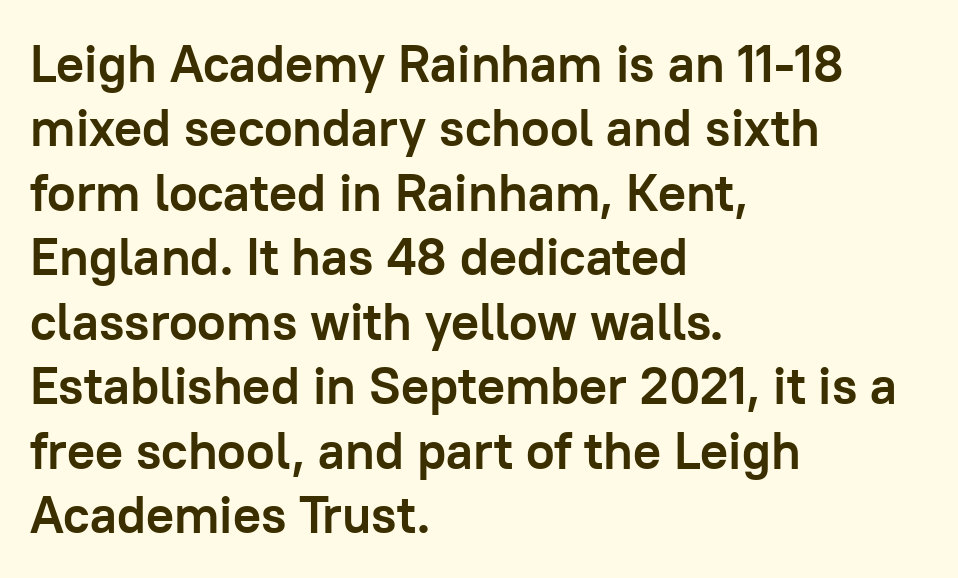
Pretty heavy lettering here — definitely bold. Note the varied advance widths — an 'i' is clearly narrower than an 'm'. The text was rendered using a sans face with plain stroke endings. The letterforms sit shoulder to shoulder at normal distance. This rendering uses left alignment, leaving the right contour irregular.
